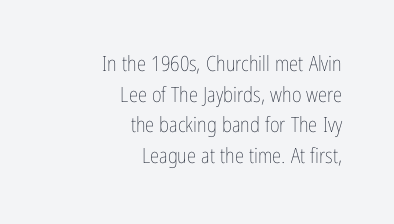
Q: Is the text bold? A: No.
Q: Is the text italic (slanted)? A: No, it is upright.
Q: Is the text underlined? A: No.
Q: How is the paragraph aligned? A: Right-aligned.
Q: Is the spacing between letters normal or unusually wide? A: Normal.
Q: Is the spacing between lines tight, normal or loose? A: Normal.
